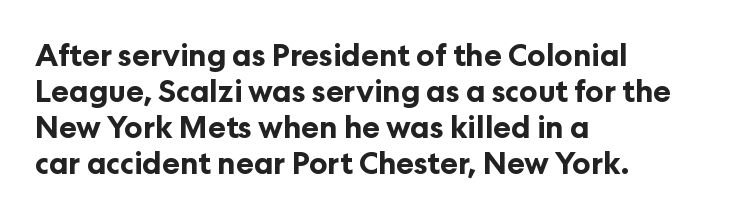
The specimen reads as upright at a glance. The lines in this sample share a left origin and differ only in where they stop. The glyphs in this specimen are sans serif. Is this a fixed-width face? No — the glyphs have proportional, varying widths. Each row of text sits above clean, open space. The rendering keeps characters at their native spacing.
